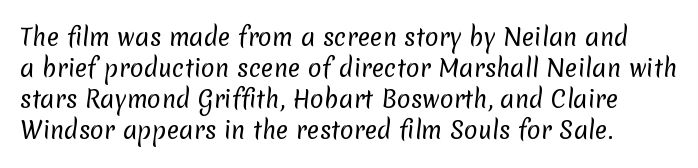
The space directly below the letters is spotless. Leading: standard. The passage shown is not bold in any degree. Look at the tracking — it's just the regular setting, nothing added.
